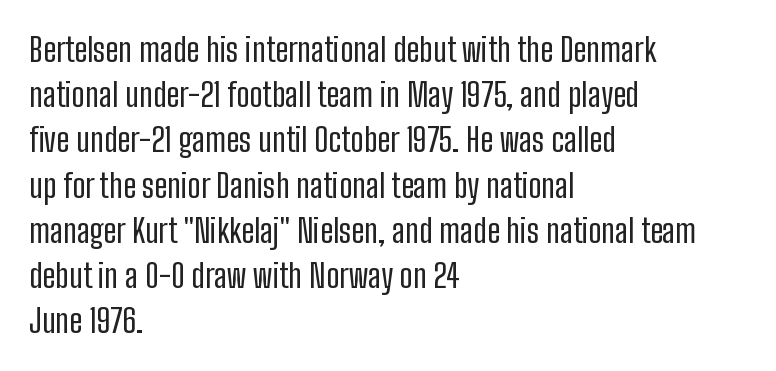
Q: Is the text bold? A: No.
Q: Is the text italic (slanted)? A: No, it is upright.
Q: Is the typeface a serif or a sans-serif typeface? A: Sans-serif.
Q: Is the text underlined? A: No.
Q: How is the paragraph aligned? A: Left-aligned.
Q: Is the spacing between letters normal or unusually wide? A: Normal.
Q: Is the spacing between lines tight, normal or loose? A: Normal.
Q: Width (condensed, normal, or wide)? A: Condensed.
Q: Stroke contrast? A: Low.
Q: x-height? A: Medium.
Q: Monospaced? A: No.
